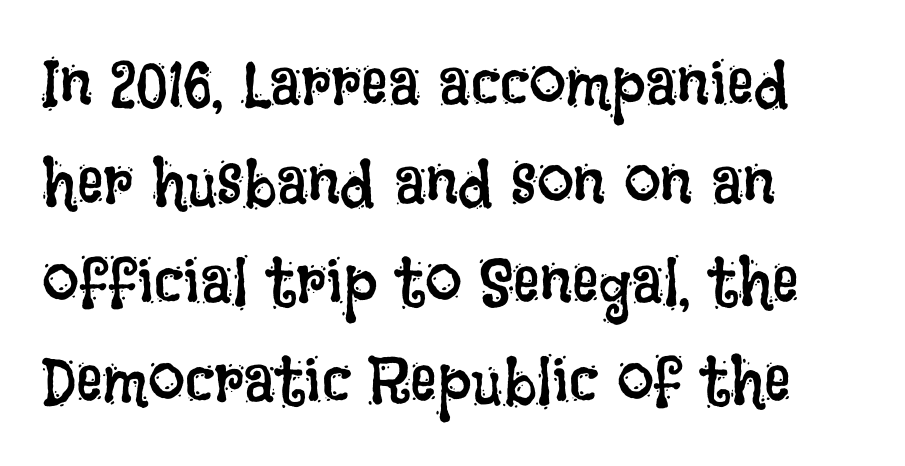
The image shows 66 px regular-weight, condensed type, upright; set left-aligned, normal line spacing (1.5x), normal letter spacing, not underlined; low stroke contrast and a large x-height.
